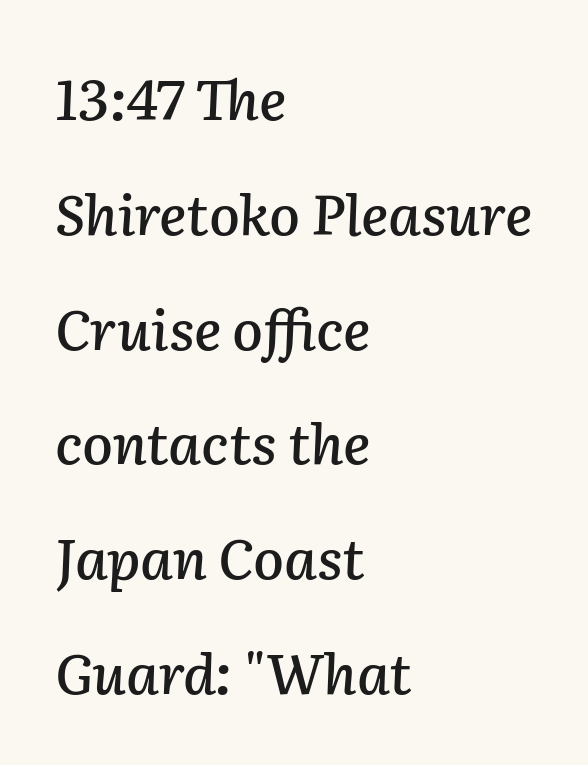
The image shows 56 px text type, italic (leaning right); set left-aligned, loose line spacing (2.05x), normal letter spacing, not underlined; low stroke contrast and a medium x-height.
